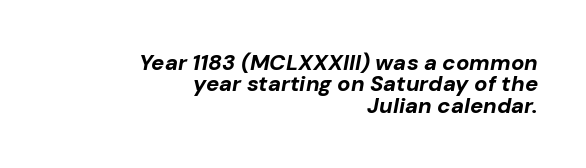
{"italic": "yes", "lean": "right", "slant_degrees": 10, "bold": "yes", "underline": "no", "align": "right", "line_spacing": "tight", "line_spacing_ratio": 0.97, "letter_spacing": "normal", "letter_spacing_em": 0.0, "glyph_px": 22}
